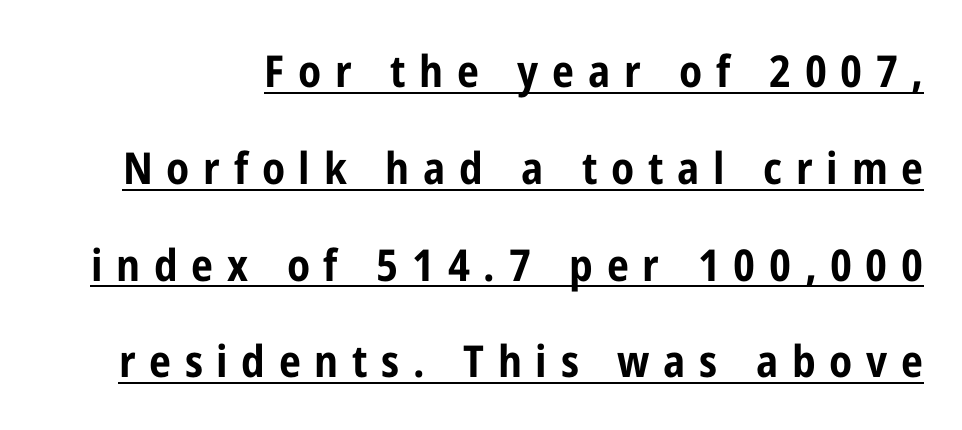
{"serif": "no", "italic": "no", "bold": "yes", "weight": "bold", "width": "condensed", "stroke_contrast": "low", "x_height": "medium", "monospaced": "no", "underline": "yes", "line_spacing": "loose", "line_spacing_ratio": 2.2, "letter_spacing": "wide", "letter_spacing_em": 0.31, "glyph_px": 44}
